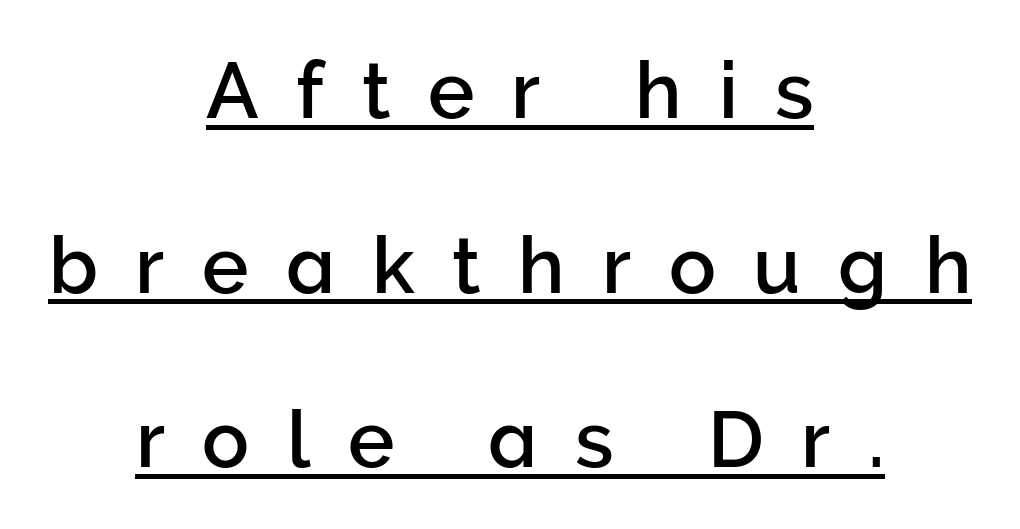
Q: Is the text italic (slanted)? A: No, it is upright.
Q: Is the typeface a serif or a sans-serif typeface? A: Sans-serif.
Q: Is the text underlined? A: Yes.
Q: How is the paragraph aligned? A: Centered.
Q: Is the spacing between letters normal or unusually wide? A: Unusually wide.
Q: Is the spacing between lines tight, normal or loose? A: Loose.
Q: Width (condensed, normal, or wide)? A: Normal.
Q: Stroke contrast? A: Low.
Q: x-height? A: Medium.
Q: Monospaced? A: No.
